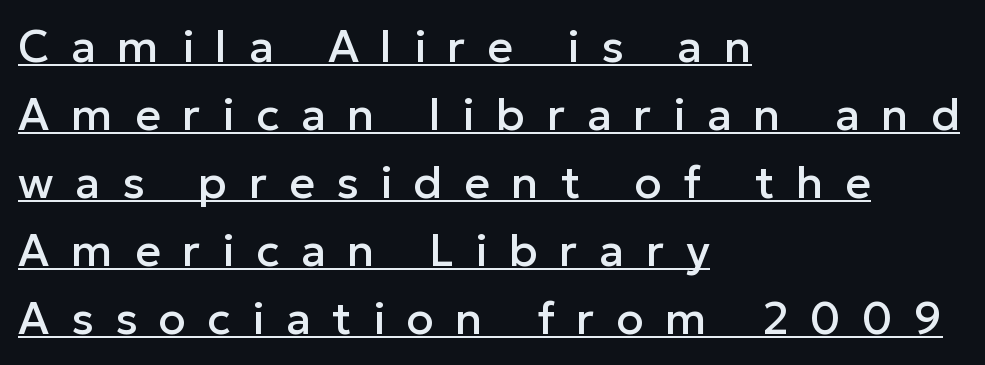
Q: Is the text italic (slanted)? A: No, it is upright.
Q: Is the typeface a serif or a sans-serif typeface? A: Sans-serif.
Q: Is the text underlined? A: Yes.
Q: How is the paragraph aligned? A: Left-aligned.
Q: Is the spacing between letters normal or unusually wide? A: Unusually wide.
Q: Is the spacing between lines tight, normal or loose? A: Normal.
Q: Width (condensed, normal, or wide)? A: Normal.
Q: Stroke contrast? A: Low.
Q: x-height? A: Medium.
Q: Monospaced? A: No.
